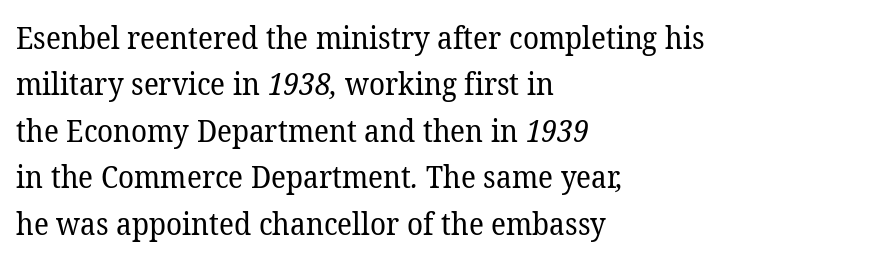
This sample is left-justified, so line endings fall wherever the words run out. Are there feet on the stems? There are — it's a serif. The specimen omits any rule beneath the text block's lines. Weight: in the light-to-regular range. Baseline-to-baseline distance is the conventional proportion of letter height.
